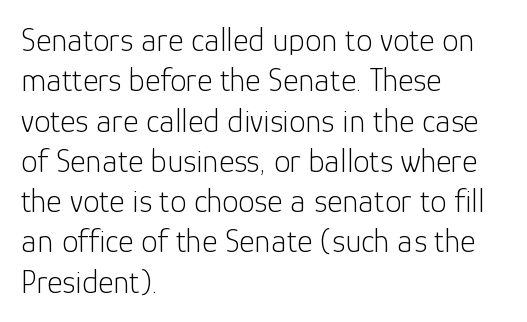
The image shows 33 px light sans-serif type, upright; set left-aligned, line spacing 1.22x, normal letter spacing, not underlined; low stroke contrast and a medium x-height.
